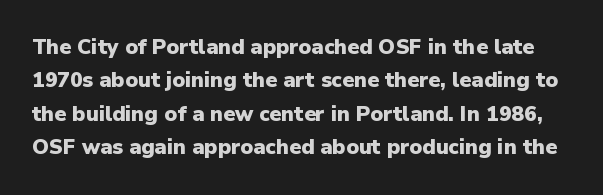
The image shows 21 px bold type, upright; set normal line spacing (1.59x), normal letter spacing, not underlined.
